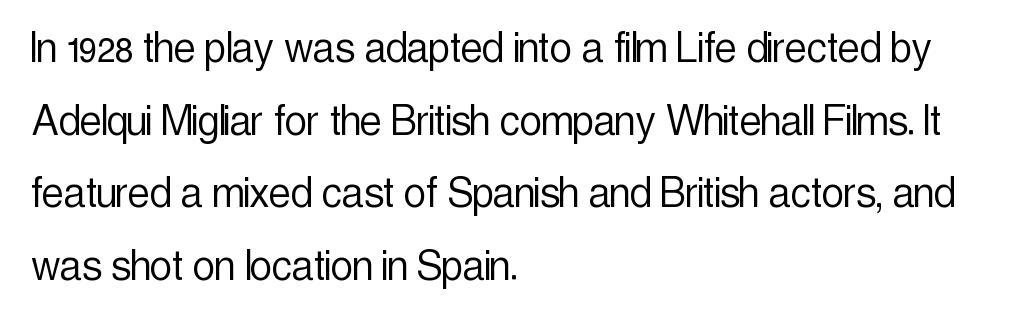
The image shows 49 px light, condensed sans-serif type, upright; set left-aligned, normal line spacing (1.48x), normal letter spacing, not underlined; a medium x-height.
